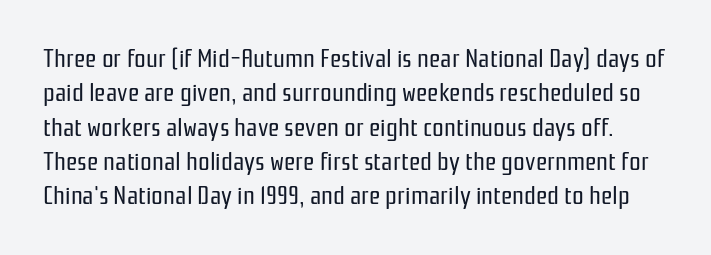
Q: Is the text bold? A: No.
Q: Is the text italic (slanted)? A: No, it is upright.
Q: Is the text underlined? A: No.
Q: Is the spacing between letters normal or unusually wide? A: Normal.
Q: Is the spacing between lines tight, normal or loose? A: Normal.
